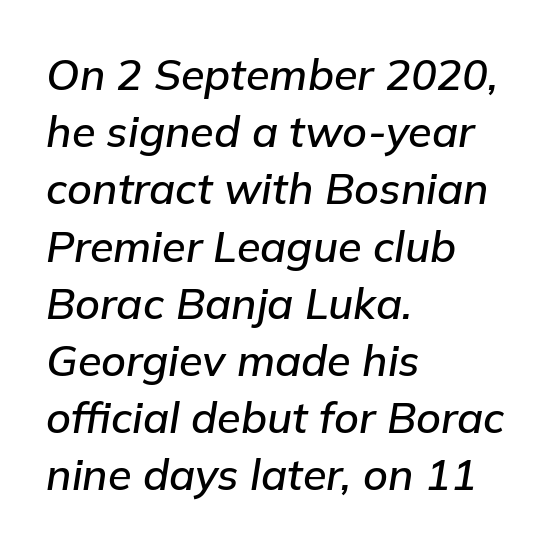
The gaps between neighbouring characters are ordinary and unremarkable. You could not count columns in this text — the font is proportionally spaced. Anything drawn beneath the words? Only blank space. Reading down the column, the eye jumps a familiar distance to each next line.
